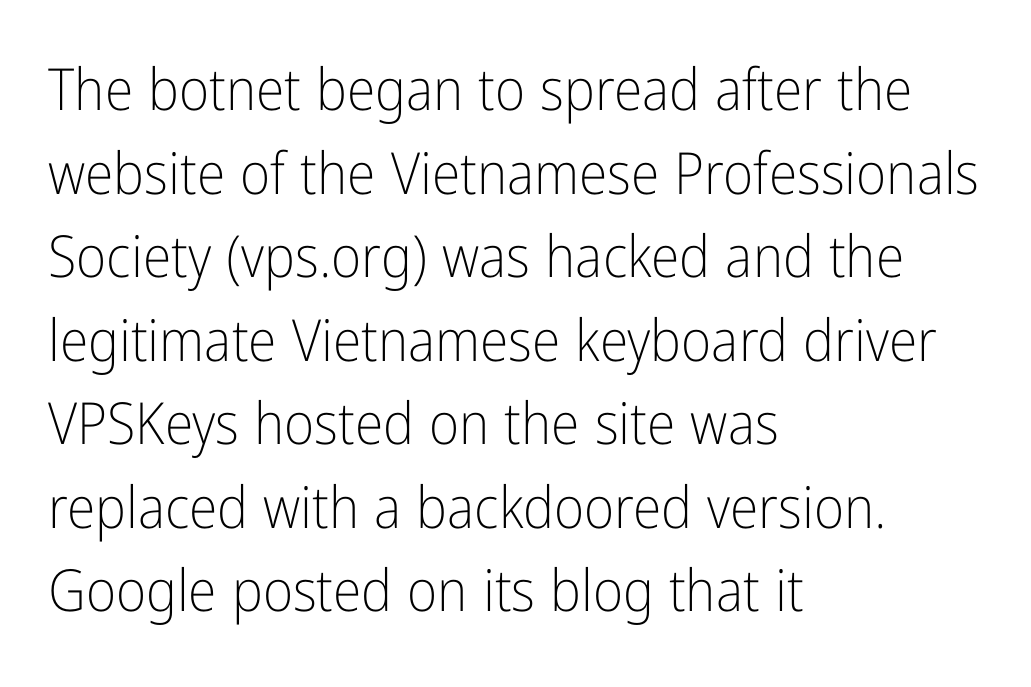
Caption: standard tracking, unaltered. Baseline-to-baseline distance is the conventional proportion of letter height. The passage shown is typeset with a sans-serif family. The rag falls on the right side of this text block. Do the letters lean? They stand straight.
